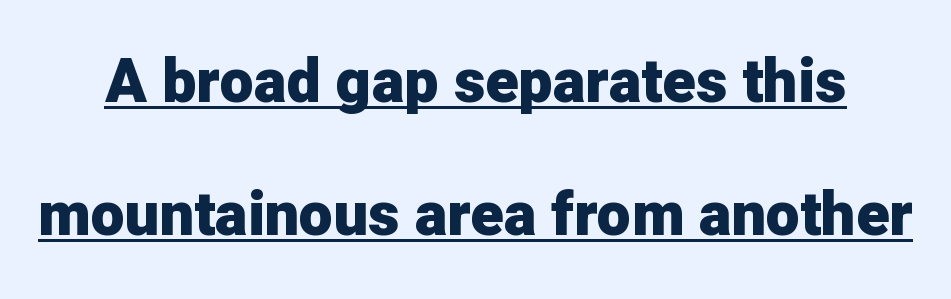
{"serif": "no", "italic": "no", "bold": "yes", "weight": "heavy", "width": "normal", "stroke_contrast": "low", "x_height": "medium", "monospaced": "no", "underline": "yes", "line_spacing": "loose", "line_spacing_ratio": 2.18, "letter_spacing": "normal", "letter_spacing_em": 0.0, "glyph_px": 61}
